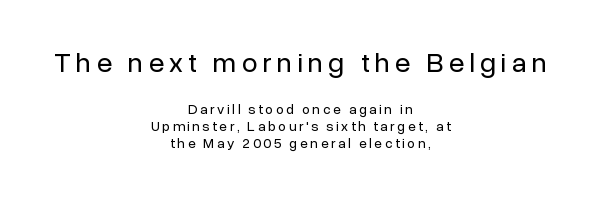
{"serif": "no", "italic": "no", "bold": "no", "weight": "regular", "width": "normal", "stroke_contrast": "low", "x_height": "medium", "monospaced": "no", "underline": "no", "align": "center", "line_spacing_ratio": 1.2, "larger_block": "first", "size_ratio": 2.0, "glyph_px": 28}
